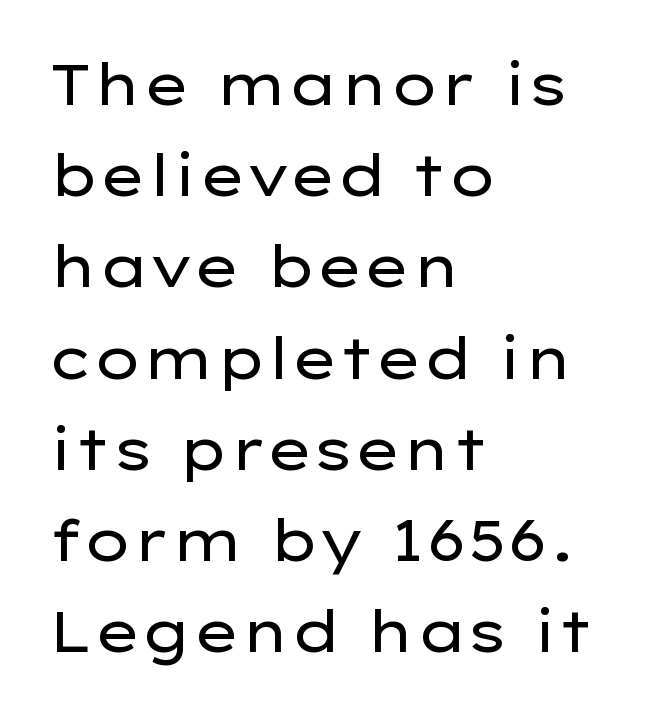
Which margin do the lines hug? The left one — the right edge is uneven. Proportional: the letters do not fall into vertical columns. Stroke mass is kept to a normal reading level or below. This sample uses an upright cut, with every glyph sitting square on the baseline. Look at the tracking — it's just the regular setting, nothing added. Examine the stroke ends and you'll find no serifs.
